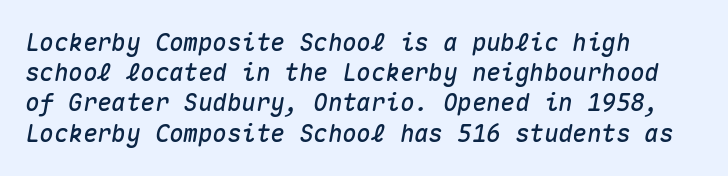
{"italic": "yes", "lean": "right", "slant_degrees": 10, "underline": "no", "align": "left", "line_spacing": "normal", "line_spacing_ratio": 1.26, "letter_spacing": "normal", "letter_spacing_em": 0.0, "glyph_px": 24}
